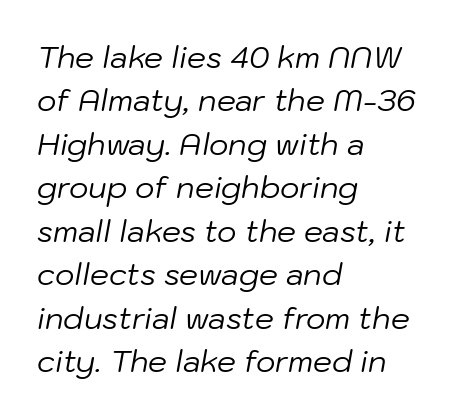
Q: Is the text bold? A: No.
Q: Is the text italic (slanted)? A: Yes, it leans right by about 10 degrees.
Q: Is the text underlined? A: No.
Q: How is the paragraph aligned? A: Left-aligned.
Q: Is the spacing between letters normal or unusually wide? A: Normal.
Q: Is the spacing between lines tight, normal or loose? A: Normal.
Q: Width (condensed, normal, or wide)? A: Normal.
Q: Stroke contrast? A: Low.
Q: x-height? A: Medium.
Q: Monospaced? A: No.
